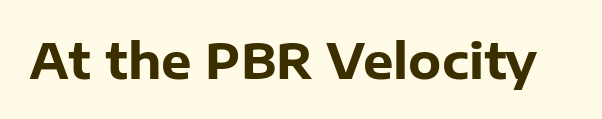
Q: Is the text bold? A: Yes.
Q: Is the text italic (slanted)? A: No, it is upright.
Q: Is the typeface a serif or a sans-serif typeface? A: Sans-serif.
Q: Is the text underlined? A: No.
Q: Is the spacing between letters normal or unusually wide? A: Normal.
Q: Width (condensed, normal, or wide)? A: Normal.
Q: Stroke contrast? A: Low.
Q: x-height? A: Medium.
Q: Monospaced? A: No.
